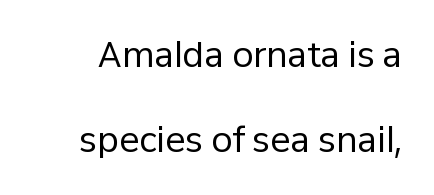
Here the glyphs are tracked normally, forming tight word shapes. To sum up the face: it is a sans, with no serifs. Every stem runs plumb, perpendicular to the baseline. Stroke mass is kept to a normal reading level or below.
